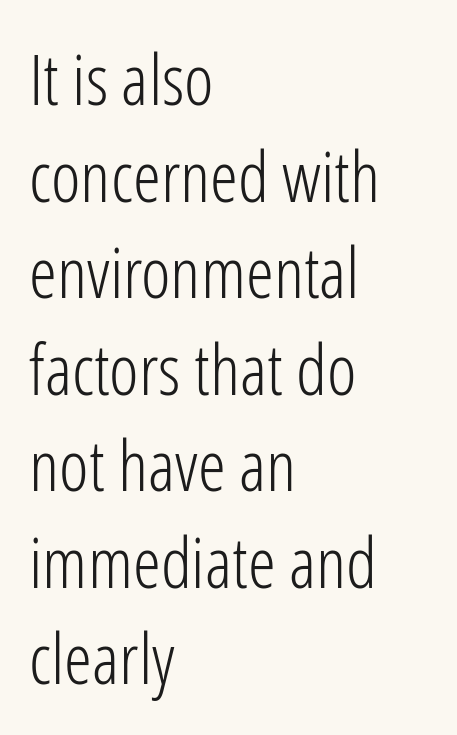
{"serif": "no", "italic": "no", "bold": "no", "weight": "light", "width": "condensed", "stroke_contrast": "low", "x_height": "medium", "monospaced": "no", "underline": "no", "align": "left", "line_spacing": "normal", "line_spacing_ratio": 1.36, "letter_spacing": "normal", "letter_spacing_em": 0.0, "glyph_px": 71}
